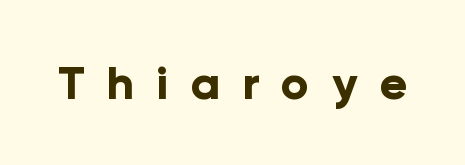
The image shows 46 px bold sans-serif type, upright; set unusually wide letter spacing (+0.48 em), not underlined; low stroke contrast and a medium x-height.
